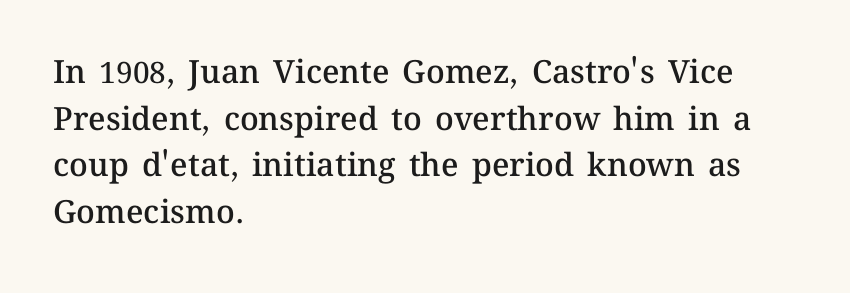
The image shows 32 px semibold type, upright; set left-aligned, normal line spacing (1.46x), normal letter spacing, not underlined; medium stroke contrast and a medium x-height.
